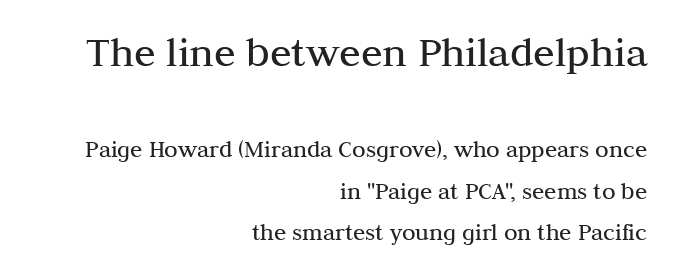
Q: Is the text bold? A: No.
Q: Is the text italic (slanted)? A: No, it is upright.
Q: Is the typeface a serif or a sans-serif typeface? A: Serif.
Q: Is the text underlined? A: No.
Q: How is the paragraph aligned? A: Right-aligned.
Q: Is the spacing between letters normal or unusually wide? A: Normal.
Q: Is the spacing between lines tight, normal or loose? A: Normal.
Q: Which block of text is set in a larger size, the first (top) or the second (bottom)? A: The first (top) one.
Q: Width (condensed, normal, or wide)? A: Normal.
Q: Stroke contrast? A: Medium.
Q: x-height? A: Medium.
Q: Monospaced? A: No.
